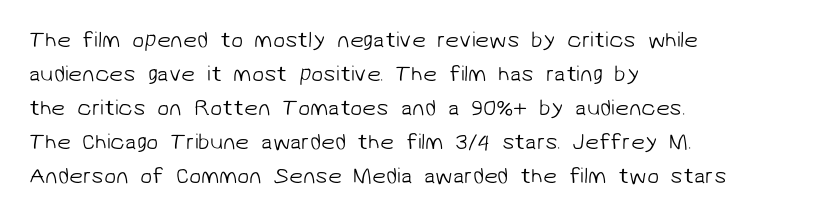
The image shows 22 px text type; set left-aligned, normal line spacing (1.54x), normal letter spacing, not underlined.
